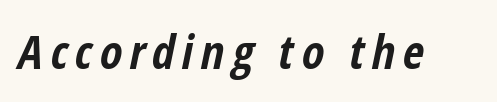
Looks like regular typesetting: each glyph gets only the width it needs. Does the weight exceed regular? Yes, all the way to bold. The lettering tilts uniformly, giving the passage an italic look. The foot of each line stays bare and open.
